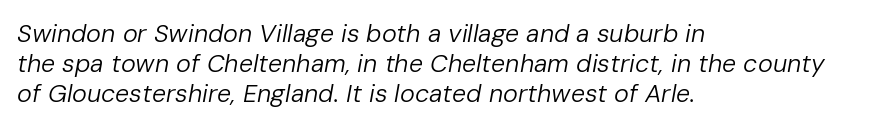
Stems and bowls with no extra thickness — not bold. The whole block is typeset with a tilt. Glance below the letters and you will spot only blank space. Glyph-to-glyph distance matches everyday printed text.
